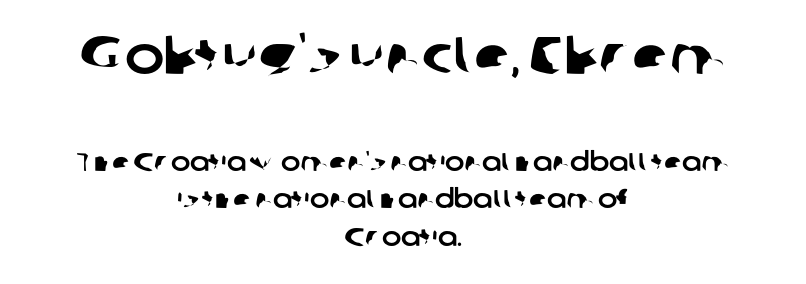
Q: Is the typeface a serif or a sans-serif typeface? A: Sans-serif.
Q: Is the text underlined? A: No.
Q: How is the paragraph aligned? A: Centered.
Q: Is the spacing between letters normal or unusually wide? A: Normal.
Q: Is the spacing between lines tight, normal or loose? A: Normal.
Q: Which block of text is set in a larger size, the first (top) or the second (bottom)? A: The first (top) one.
Q: Width (condensed, normal, or wide)? A: Normal.
Q: Stroke contrast? A: Low.
Q: x-height? A: Medium.
Q: Monospaced? A: No.
